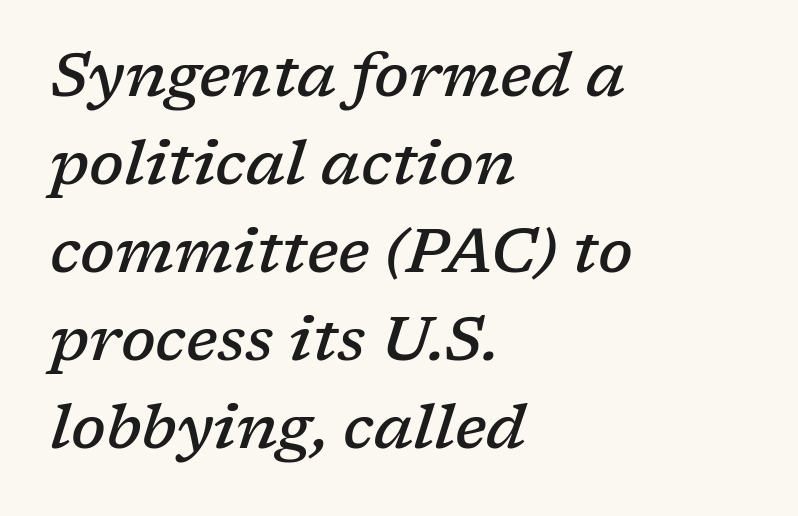
The image shows 62 px semibold serif type, italic (leaning right); set left-aligned, normal line spacing (1.42x), normal letter spacing, not underlined; low stroke contrast and a medium x-height.
